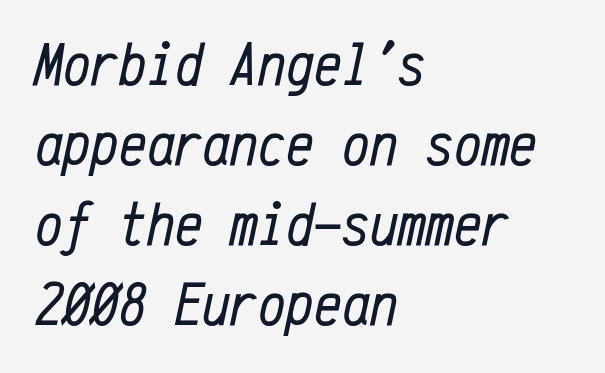
The image shows 62 px regular-weight, condensed type, italic (leaning right), monospaced; set left-aligned, normal line spacing (1.29x), normal letter spacing, not underlined; low stroke contrast and a medium x-height.
